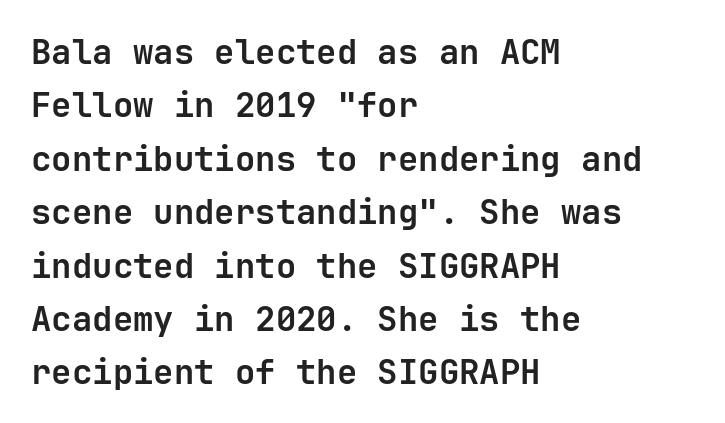
Q: Is the text bold? A: Yes.
Q: Is the text italic (slanted)? A: No, it is upright.
Q: Is the typeface a serif or a sans-serif typeface? A: Sans-serif.
Q: Is the text underlined? A: No.
Q: How is the paragraph aligned? A: Left-aligned.
Q: Is the spacing between letters normal or unusually wide? A: Normal.
Q: Is the spacing between lines tight, normal or loose? A: Normal.
Q: Width (condensed, normal, or wide)? A: Normal.
Q: Stroke contrast? A: Low.
Q: x-height? A: Medium.
